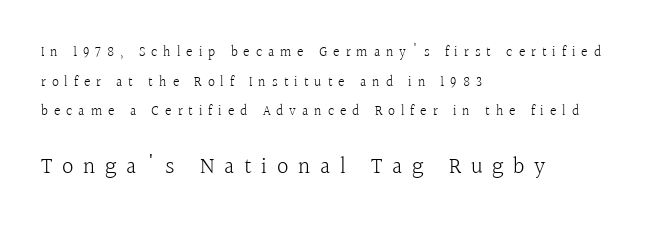
{"italic": "no", "bold": "no", "underline": "no", "align": "left", "line_spacing": "loose", "line_spacing_ratio": 2.11, "letter_spacing": "wide", "letter_spacing_em": 0.42, "larger_block": "second", "size_ratio": 1.64, "glyph_px": 23}
